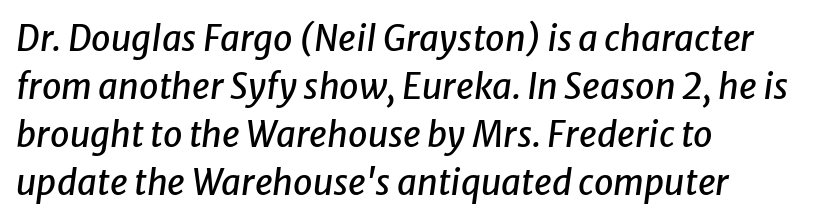
The face used here is proportionally spaced, like ordinary book or web type. Style check: oblique. Horizontal bands of white between lines are of average thickness. Notice how the passage keeps a crisp vertical edge on the left only.
